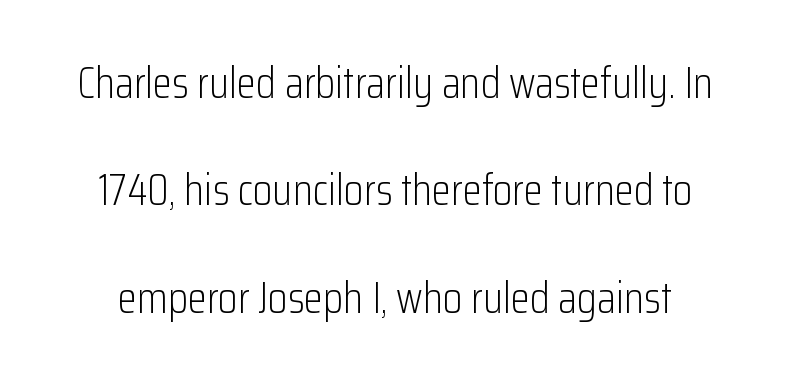
Q: Is the text bold? A: No.
Q: Is the text italic (slanted)? A: No, it is upright.
Q: Is the typeface a serif or a sans-serif typeface? A: Sans-serif.
Q: Is the text underlined? A: No.
Q: Is the spacing between letters normal or unusually wide? A: Normal.
Q: Is the spacing between lines tight, normal or loose? A: Loose.
Q: Width (condensed, normal, or wide)? A: Condensed.
Q: Stroke contrast? A: Low.
Q: x-height? A: Medium.
Q: Monospaced? A: No.
